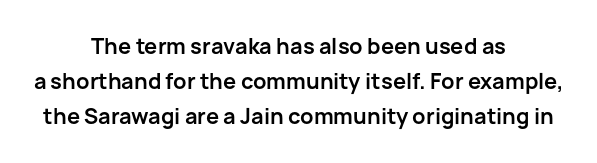
The image shows 21 px bold type, upright; set centered, normal line spacing (1.67x), normal letter spacing, not underlined.
